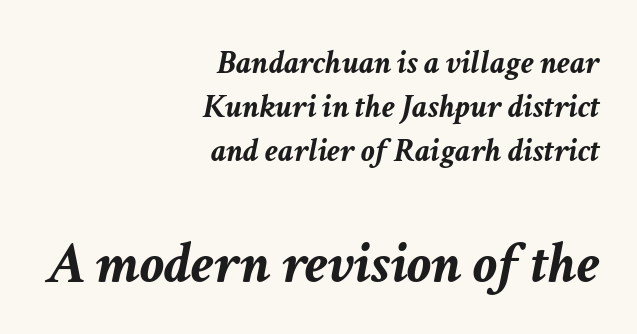
If you drew a line through each stem, it would be angled. The baseline area is clear. Normally led — the rows are evenly, conventionally spaced. The rendering enlarges the type as you move from the upper chunk to the lower.
